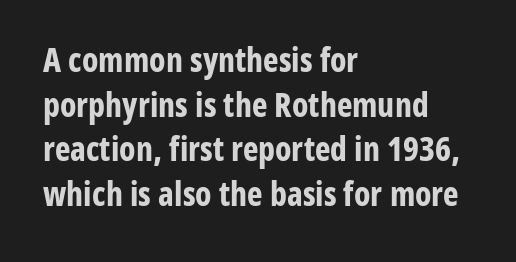
Proportional: the letters do not fall into vertical columns. Nobody touched the tracking dial on this one. Classification — sans serif. This block has exactly the height ordinary leading produces. Check the space under the baseline: it is left empty. Quick note: not italic, upright.
